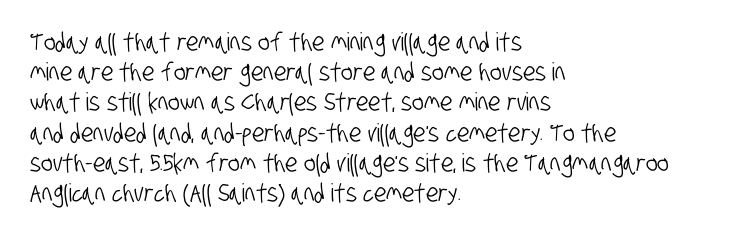
In terms of letterspacing, this is plain default setting. Check under the words: just untouched page. The paragraph shown leans on its left margin.
